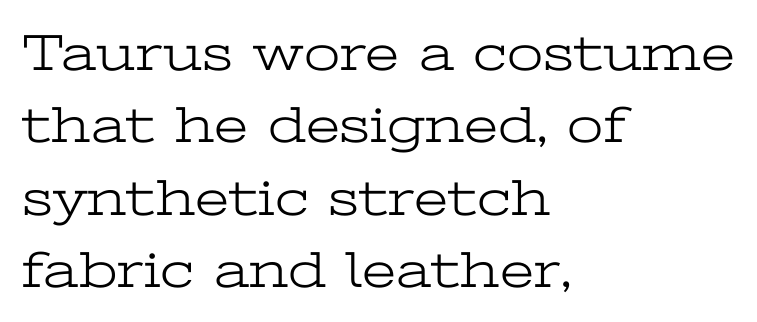
Q: Is the text bold? A: No.
Q: Is the text italic (slanted)? A: No, it is upright.
Q: Is the typeface a serif or a sans-serif typeface? A: Serif.
Q: Is the text underlined? A: No.
Q: How is the paragraph aligned? A: Left-aligned.
Q: Is the spacing between letters normal or unusually wide? A: Normal.
Q: Is the spacing between lines tight, normal or loose? A: Normal.
Q: Width (condensed, normal, or wide)? A: Wide.
Q: Stroke contrast? A: Low.
Q: x-height? A: Medium.
Q: Monospaced? A: No.
